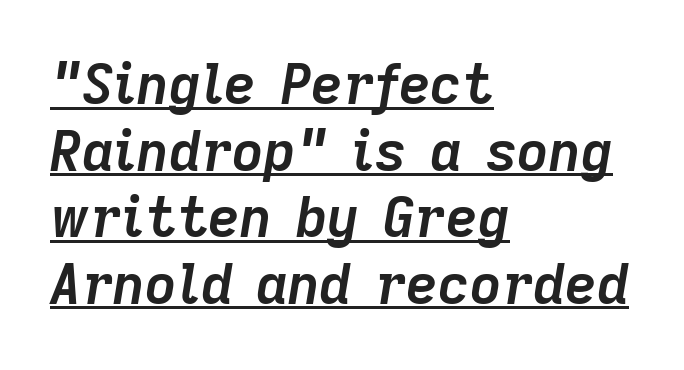
{"italic": "yes", "lean": "right", "slant_degrees": 9, "bold": "yes", "weight": "semibold", "width": "normal", "stroke_contrast": "low", "x_height": "medium", "monospaced": "no", "underline": "yes", "align": "left", "line_spacing_ratio": 1.21, "letter_spacing": "normal", "letter_spacing_em": 0.0, "glyph_px": 55}
